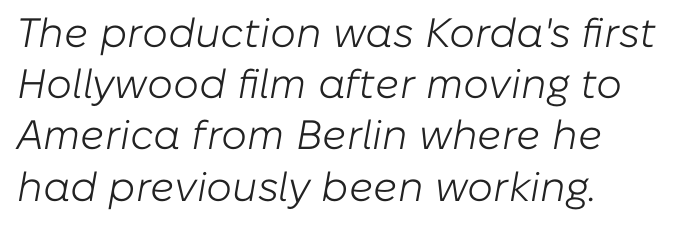
{"italic": "yes", "lean": "right", "slant_degrees": 10, "bold": "no", "weight": "light", "width": "normal", "stroke_contrast": "low", "x_height": "medium", "monospaced": "no", "underline": "no", "line_spacing": "normal", "line_spacing_ratio": 1.25, "letter_spacing": "normal", "letter_spacing_em": 0.0, "glyph_px": 41}
